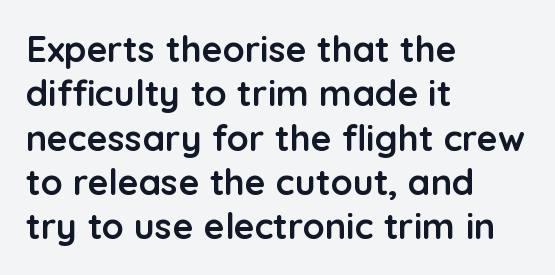
Unmarked baselines from the first word to the last. The type is set solid horizontally, with unmodified tracking. The rendering anchors every line to the left-hand side. Each letter's strokes conclude bluntly, with no projecting serifs. The letters are bold, with thick, heavy strokes. When letters stand straight like this, we call the style roman or upright.
